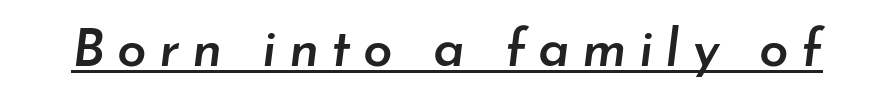
Spacing verdict: proportional, widths tailored to each character. The axis of the letterforms is tilted away from vertical. Moderately thickened strokes mark this as semibold type. The type is letterspaced generously, with wide tracking. This sample carries an underscore along the baseline area.
